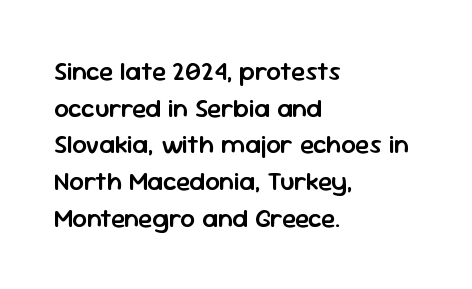
Q: Is the text bold? A: Semi-bold.
Q: Is the text italic (slanted)? A: No, it is upright.
Q: Is the text underlined? A: No.
Q: How is the paragraph aligned? A: Left-aligned.
Q: Is the spacing between letters normal or unusually wide? A: Normal.
Q: Is the spacing between lines tight, normal or loose? A: Normal.
